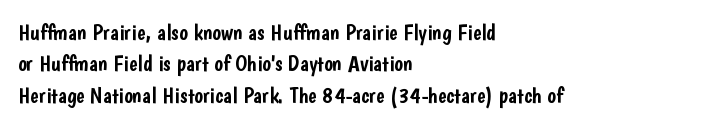
The image shows 23 px text type, upright; set left-aligned, normal line spacing (1.36x), normal letter spacing, not underlined.
